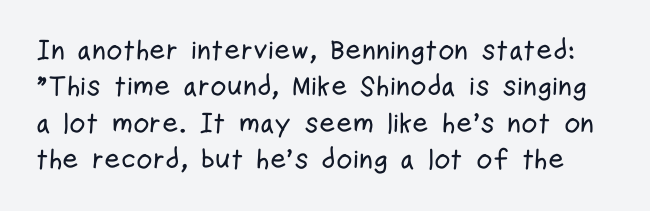
The image shows 28 px condensed sans-serif type, upright; set normal line spacing (1.3x), normal letter spacing, not underlined; low stroke contrast and a medium x-height.
